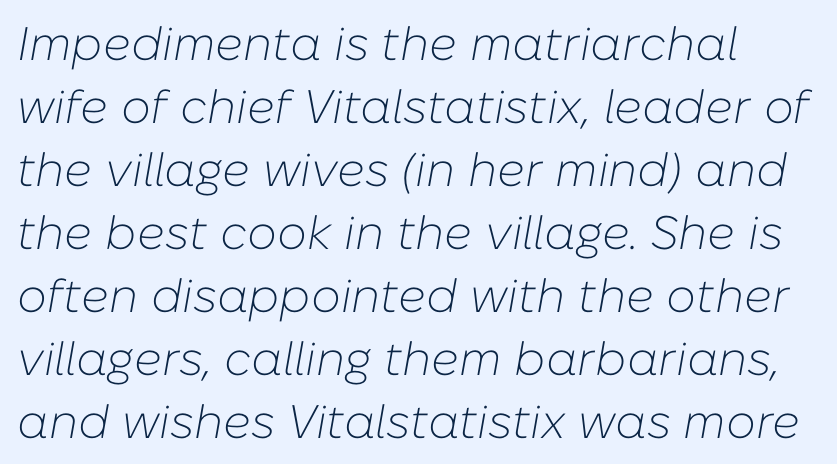
Q: Is the text bold? A: No.
Q: Is the text italic (slanted)? A: Yes, it leans right by about 10 degrees.
Q: Is the text underlined? A: No.
Q: How is the paragraph aligned? A: Left-aligned.
Q: Is the spacing between letters normal or unusually wide? A: Normal.
Q: Is the spacing between lines tight, normal or loose? A: Normal.
Q: Width (condensed, normal, or wide)? A: Normal.
Q: Stroke contrast? A: Low.
Q: x-height? A: Medium.
Q: Monospaced? A: No.
